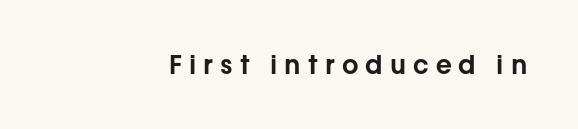
Spacing between characters has been opened up far beyond the box default. Has an underline been added? It has not. Designer's note — italics off, roman on.
